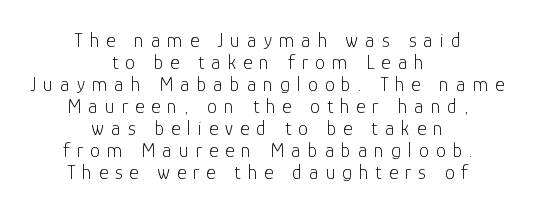
Q: Is the text bold? A: No.
Q: Is the text italic (slanted)? A: No, it is upright.
Q: Is the text underlined? A: No.
Q: How is the paragraph aligned? A: Centered.
Q: Is the spacing between letters normal or unusually wide? A: Unusually wide.
Q: Is the spacing between lines tight, normal or loose? A: Tight.
